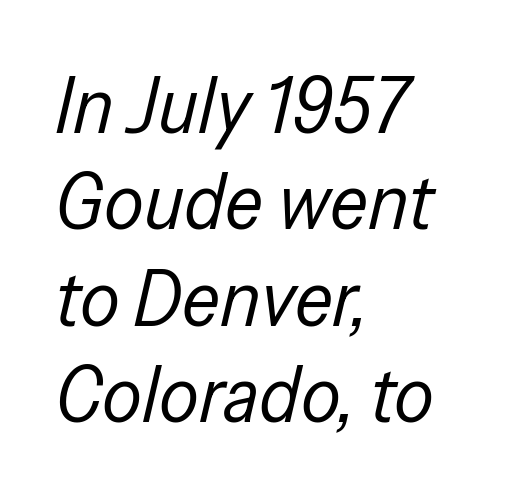
Q: Is the text bold? A: No.
Q: Is the text italic (slanted)? A: Yes, it leans right by about 13 degrees.
Q: Is the text underlined? A: No.
Q: How is the paragraph aligned? A: Left-aligned.
Q: Is the spacing between letters normal or unusually wide? A: Normal.
Q: Width (condensed, normal, or wide)? A: Condensed.
Q: Stroke contrast? A: Low.
Q: x-height? A: Medium.
Q: Monospaced? A: No.
